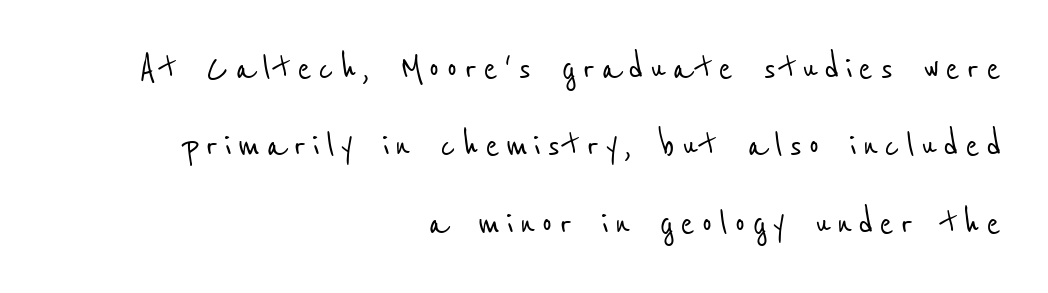
Q: Is the typeface a serif or a sans-serif typeface? A: Sans-serif.
Q: Is the text underlined? A: No.
Q: How is the paragraph aligned? A: Right-aligned.
Q: Width (condensed, normal, or wide)? A: Condensed.
Q: Stroke contrast? A: Low.
Q: x-height? A: Medium.
Q: Monospaced? A: No.
